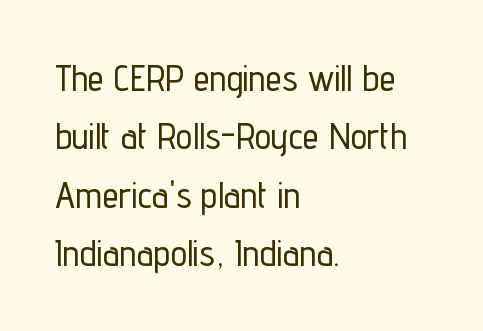
{"serif": "no", "italic": "no", "width": "condensed", "stroke_contrast": "low", "x_height": "medium", "monospaced": "no", "underline": "no", "align": "left", "line_spacing": "normal", "line_spacing_ratio": 1.58, "letter_spacing": "normal", "letter_spacing_em": 0.0, "glyph_px": 37}
